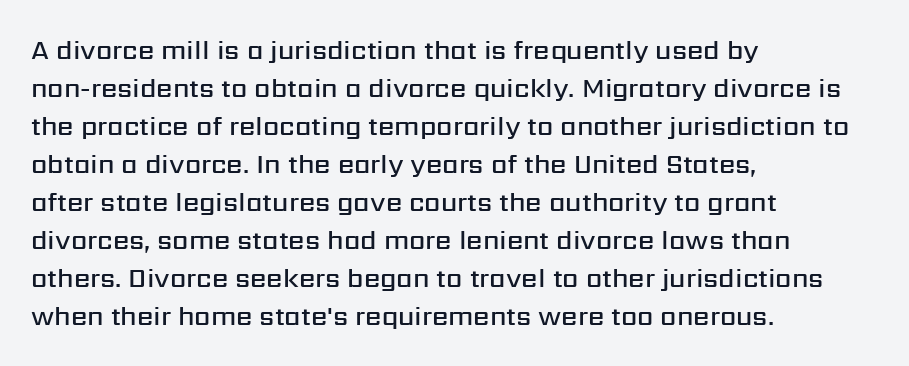
{"italic": "no", "bold": "semi", "underline": "no", "align": "left", "line_spacing": "normal", "line_spacing_ratio": 1.46, "letter_spacing": "normal", "letter_spacing_em": 0.0, "glyph_px": 26}
